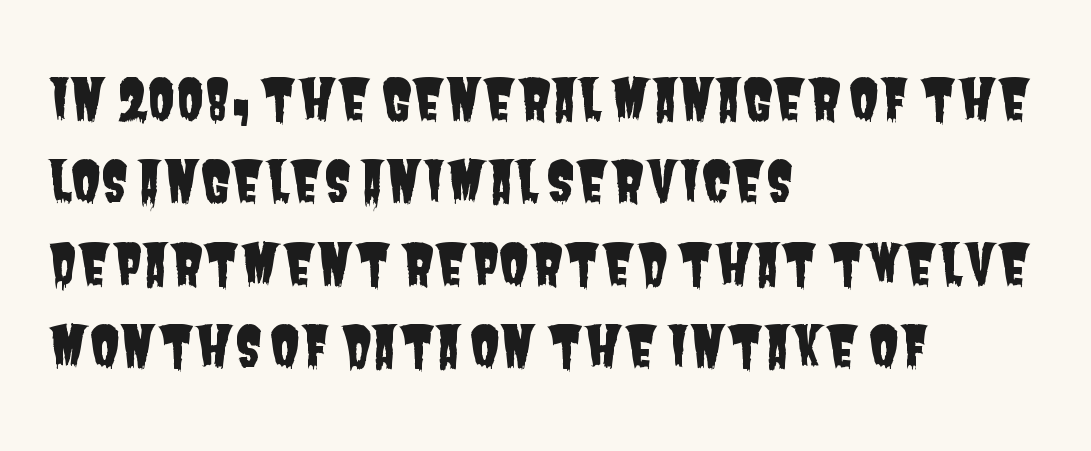
{"serif": "no", "width": "condensed", "stroke_contrast": "low", "x_height": "large", "monospaced": "no", "underline": "no", "align": "left", "line_spacing": "normal", "line_spacing_ratio": 1.5, "letter_spacing": "normal", "letter_spacing_em": 0.0, "glyph_px": 55}
